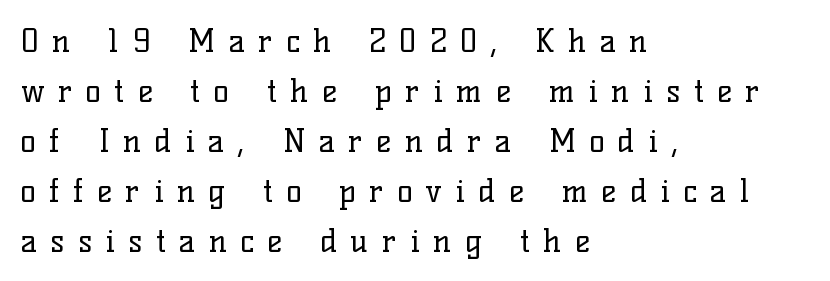
Q: Is the text bold? A: No.
Q: Is the text italic (slanted)? A: No, it is upright.
Q: Is the typeface a serif or a sans-serif typeface? A: Serif.
Q: Is the text underlined? A: No.
Q: How is the paragraph aligned? A: Left-aligned.
Q: Is the spacing between letters normal or unusually wide? A: Unusually wide.
Q: Is the spacing between lines tight, normal or loose? A: Normal.
Q: Width (condensed, normal, or wide)? A: Normal.
Q: Stroke contrast? A: Low.
Q: x-height? A: Medium.
Q: Monospaced? A: No.
